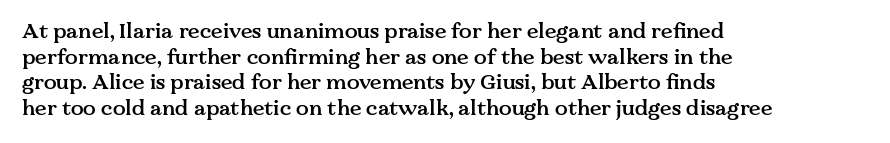
Nobody drew a line under any word here. The letters stand straight up with perfectly vertical stems. Emphasis by weight is partial: semibold. Nobody touched the tracking dial on this one. Compared with a centered layout, this one pins lines to the left instead.
